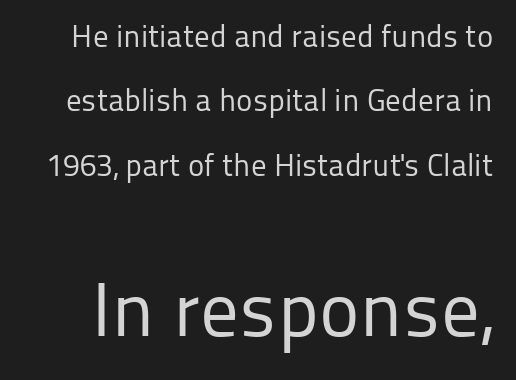
The image shows 77 px regular-weight sans-serif type, upright; set loose line spacing (2.08x), normal letter spacing, not underlined; the second (bottom) block is 2.48x larger; low stroke contrast and a medium x-height.
